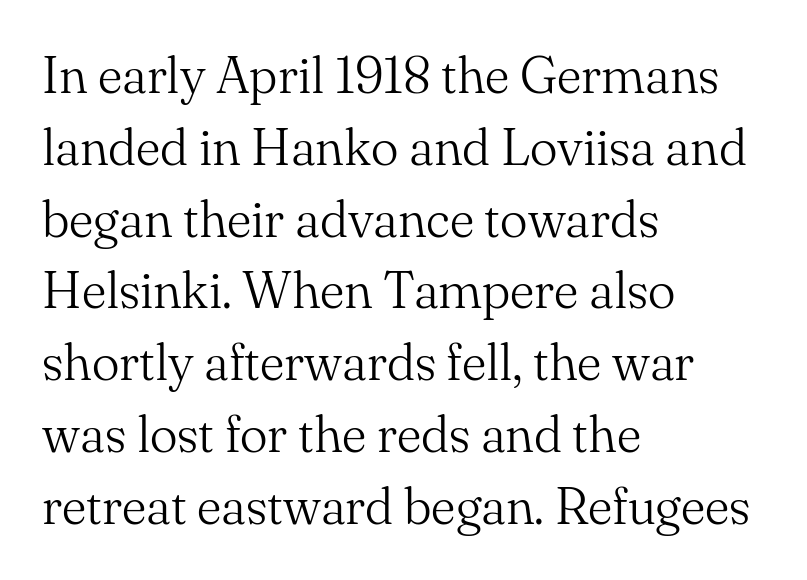
The typography opts for an upright posture over an oblique one. You can tell from the footed stems that serif type was used. Each letter keeps its own natural width here, so spacing adapts to shape. Summary of weight: not heavy and not bold. Beneath every word, the page is bare. Is the letter spacing exaggerated? No — it looks like the ordinary default.
